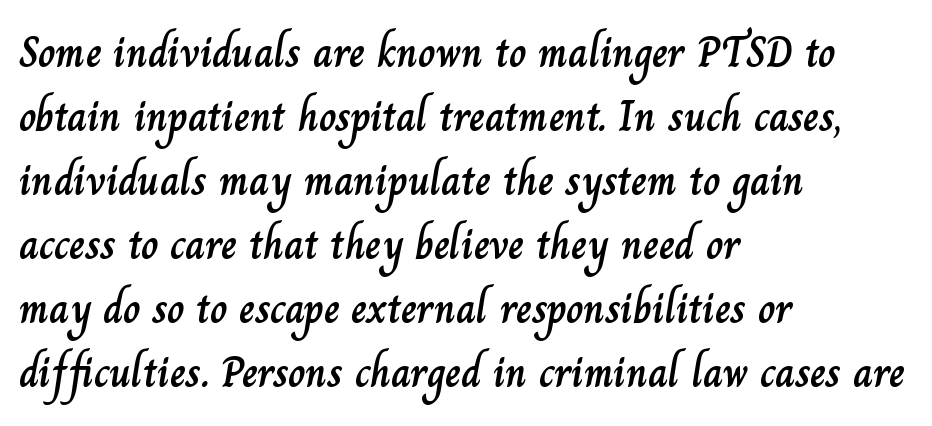
{"width": "normal", "stroke_contrast": "low", "x_height": "small", "monospaced": "no", "underline": "no", "align": "left", "line_spacing": "normal", "line_spacing_ratio": 1.49, "letter_spacing": "normal", "letter_spacing_em": 0.0, "glyph_px": 43}
